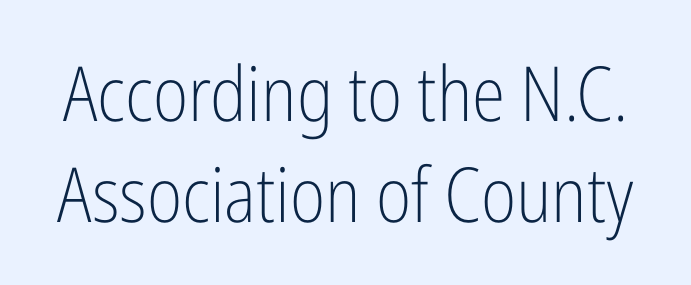
Q: Is the text bold? A: No.
Q: Is the text italic (slanted)? A: No, it is upright.
Q: Is the typeface a serif or a sans-serif typeface? A: Sans-serif.
Q: Is the text underlined? A: No.
Q: Is the spacing between letters normal or unusually wide? A: Normal.
Q: Is the spacing between lines tight, normal or loose? A: Normal.
Q: Width (condensed, normal, or wide)? A: Condensed.
Q: Stroke contrast? A: Low.
Q: x-height? A: Medium.
Q: Monospaced? A: No.
